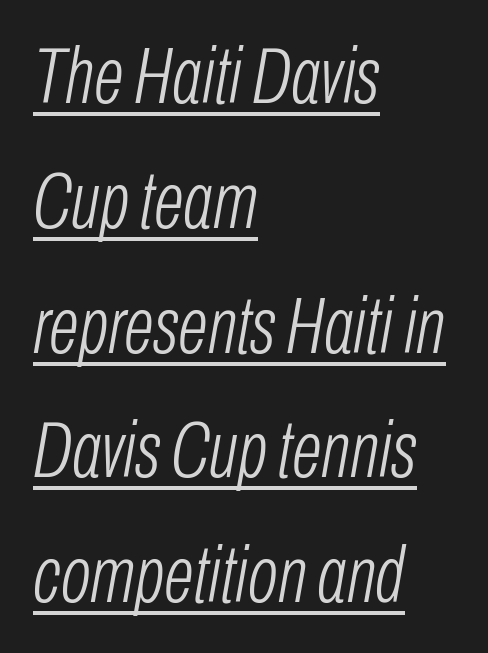
The image shows 79 px light, condensed type, italic (leaning right); set left-aligned, normal line spacing (1.58x), normal letter spacing, underlined; low stroke contrast and a medium x-height.
